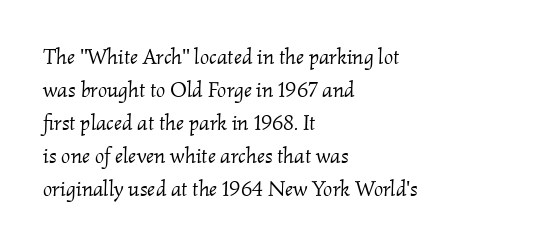
No chunkiness to these letters — they're not bold. The font's italic variant was chosen for this text. These lines stack with their left ends in a neat column. Check the space under the baseline: it is left empty.
